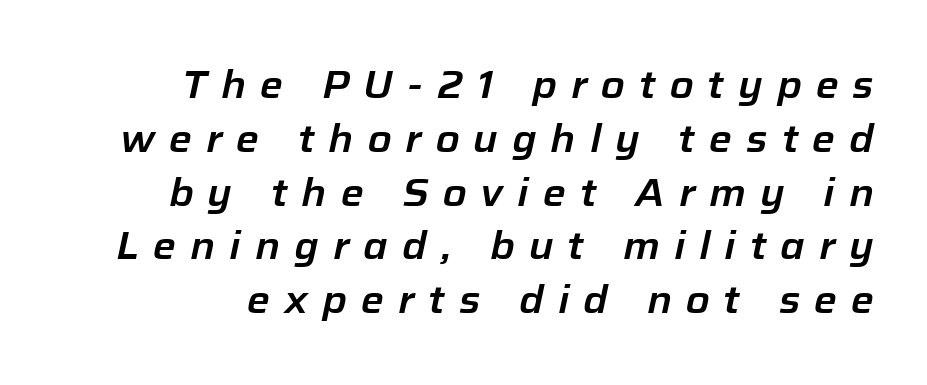
The line texture is sparse and dotted thanks to wide tracking. These lines are rendered in a variable-pitch font. The passage shown is not underscored anywhere. One-word summary of the alignment: right. Normally led — the rows are evenly, conventionally spaced. Yep, that's italic — everything's leaning.
